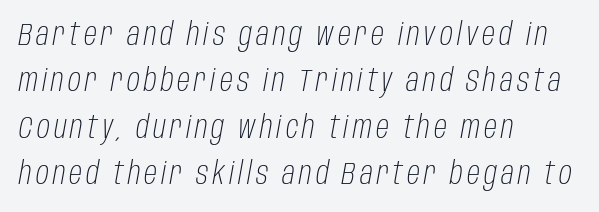
{"italic": "yes", "lean": "right", "slant_degrees": 10, "bold": "no", "weight": "light", "width": "condensed", "stroke_contrast": "low", "x_height": "large", "monospaced": "no", "underline": "no", "align": "left", "line_spacing": "normal", "line_spacing_ratio": 1.45, "glyph_px": 32}
